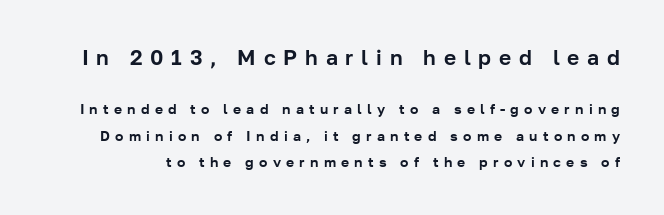
Q: Is the text italic (slanted)? A: No, it is upright.
Q: Is the text underlined? A: No.
Q: Is the spacing between letters normal or unusually wide? A: Unusually wide.
Q: Which block of text is set in a larger size, the first (top) or the second (bottom)? A: The first (top) one.
